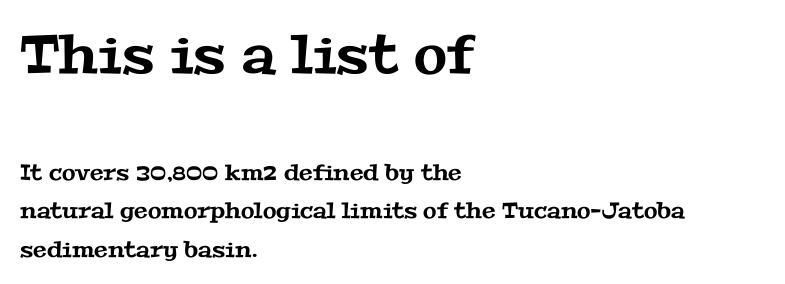
What kind of face is this? One with serifs. Words appear dense and cohesive because spacing is normal. The setting favours the left margin, as ordinary paragraphs usually do. Note the varied advance widths — an 'i' is clearly narrower than an 'm'. This rendering features lettering with no underline.
